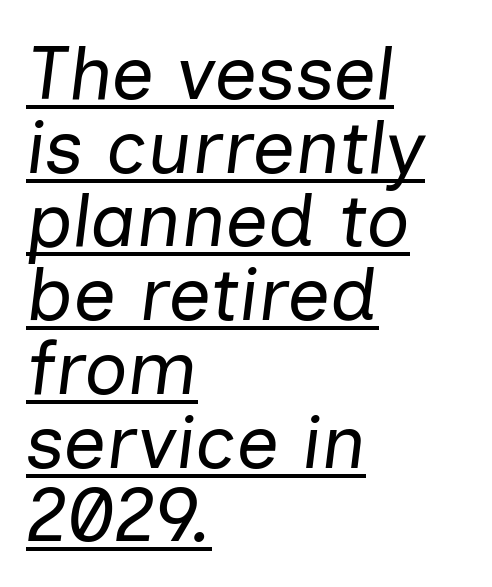
Q: Is the text bold? A: No.
Q: Is the text italic (slanted)? A: Yes, it leans right by about 7 degrees.
Q: Is the text underlined? A: Yes.
Q: How is the paragraph aligned? A: Left-aligned.
Q: Is the spacing between letters normal or unusually wide? A: Normal.
Q: Is the spacing between lines tight, normal or loose? A: Tight.
Q: Width (condensed, normal, or wide)? A: Normal.
Q: Stroke contrast? A: Low.
Q: x-height? A: Medium.
Q: Monospaced? A: No.
